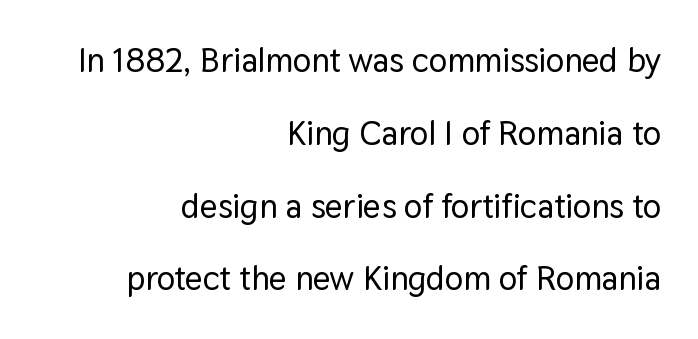
The image shows 34 px sans-serif type, upright; set right-aligned, loose line spacing (2.14x), normal letter spacing, not underlined; low stroke contrast and a medium x-height.
